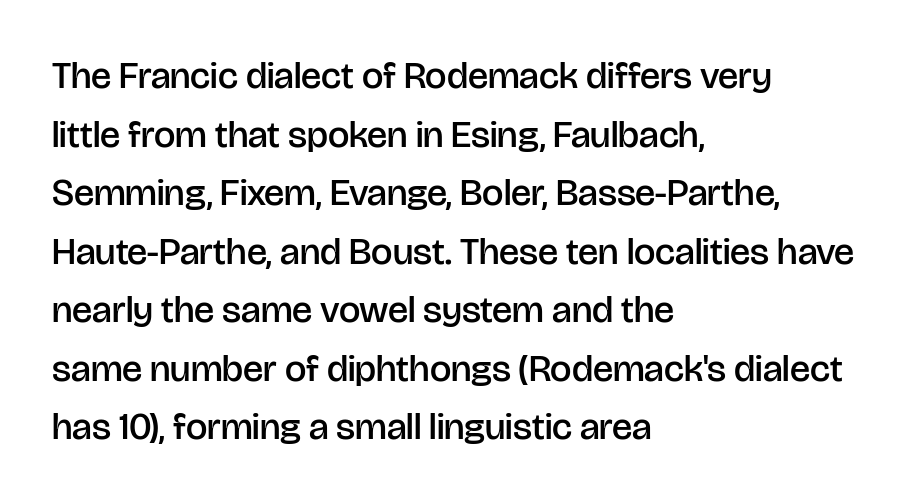
Q: Is the text bold? A: Semi-bold.
Q: Is the text italic (slanted)? A: No, it is upright.
Q: Is the typeface a serif or a sans-serif typeface? A: Sans-serif.
Q: Is the text underlined? A: No.
Q: How is the paragraph aligned? A: Left-aligned.
Q: Is the spacing between letters normal or unusually wide? A: Normal.
Q: Is the spacing between lines tight, normal or loose? A: Normal.
Q: Width (condensed, normal, or wide)? A: Normal.
Q: Stroke contrast? A: Low.
Q: x-height? A: Large.
Q: Monospaced? A: No.
